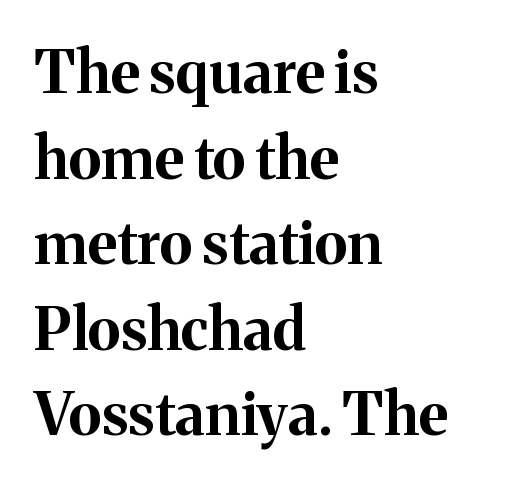
Q: Is the text bold? A: Yes.
Q: Is the text italic (slanted)? A: No, it is upright.
Q: Is the typeface a serif or a sans-serif typeface? A: Serif.
Q: Is the text underlined? A: No.
Q: How is the paragraph aligned? A: Left-aligned.
Q: Is the spacing between letters normal or unusually wide? A: Normal.
Q: Is the spacing between lines tight, normal or loose? A: Normal.
Q: Width (condensed, normal, or wide)? A: Normal.
Q: Stroke contrast? A: Medium.
Q: x-height? A: Medium.
Q: Monospaced? A: No.
